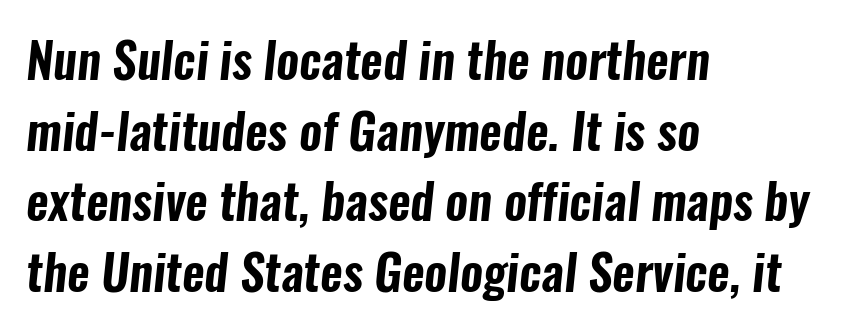
Q: Is the typeface a serif or a sans-serif typeface? A: Sans-serif.
Q: Is the text underlined? A: No.
Q: How is the paragraph aligned? A: Left-aligned.
Q: Is the spacing between letters normal or unusually wide? A: Normal.
Q: Is the spacing between lines tight, normal or loose? A: Normal.
Q: Width (condensed, normal, or wide)? A: Condensed.
Q: Stroke contrast? A: Low.
Q: x-height? A: Medium.
Q: Monospaced? A: No.
